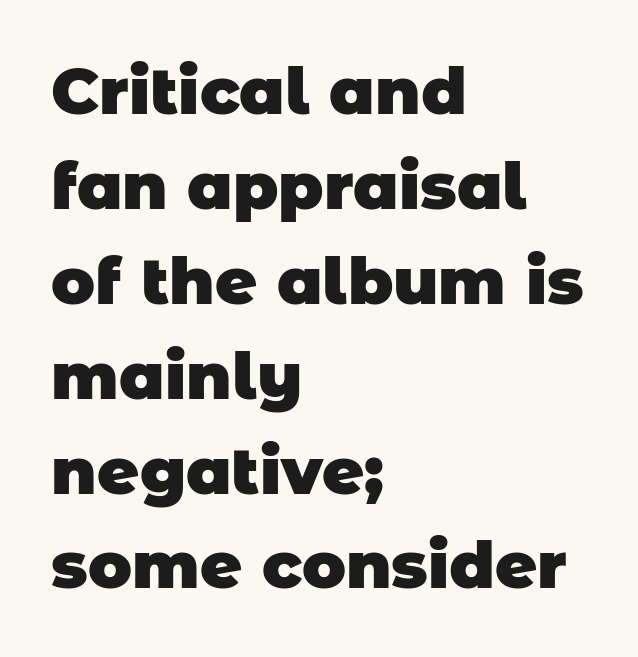
Do the characters align in a grid? No, the font is proportional. Heft: maximum for text — a bold. Layout note: lines flush left. The letters sit at their default tracking, neither squeezed nor spread. Does the type have serifs? No, each stem ends abruptly. What's the leading like? Ordinary, nothing unusual.
